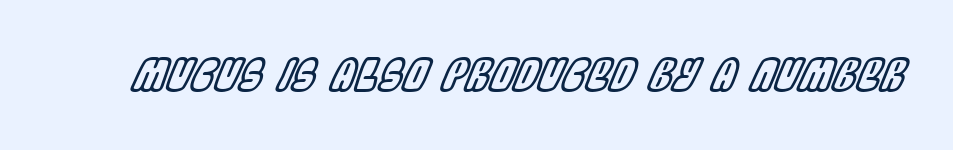
There's an unmistakable incline to the writing here. Words float on clear page, feet unadorned. A typesetter would call this zero additional tracking. A typesetter would call this proportional, since set widths differ per character.
